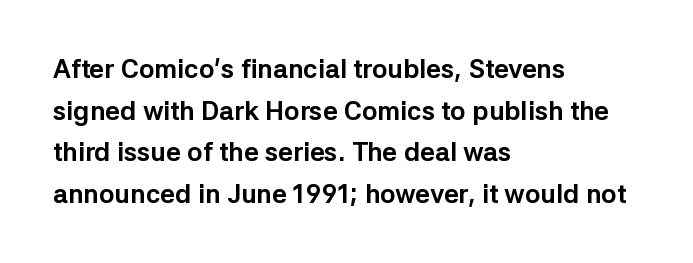
When letters stand straight like this, we call the style roman or upright. Successive baselines arrive at the customary interval. This rendering uses left alignment, leaving the right contour irregular. Notice how thick the strokes are: this is what a full bold looks like.
